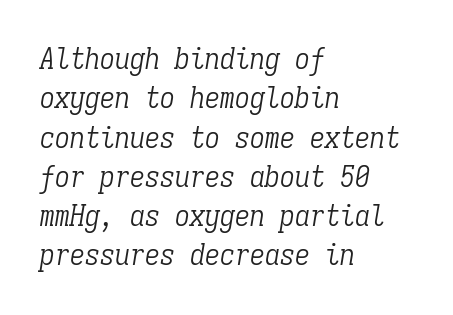
{"serif": "yes", "italic": "yes", "lean": "right", "slant_degrees": 9, "bold": "no", "weight": "light", "width": "condensed", "stroke_contrast": "low", "x_height": "medium", "monospaced": "yes", "underline": "no", "align": "left", "line_spacing": "normal", "line_spacing_ratio": 1.31, "letter_spacing": "normal", "letter_spacing_em": 0.0, "glyph_px": 30}
